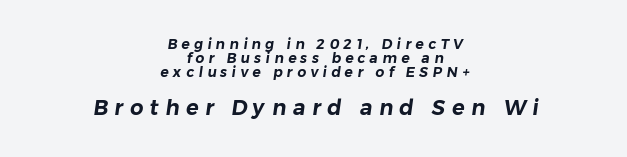
Caption: expanded tracking, letters set apart. Reading down the block, each line starts at a different indent, mirrored at its end. The gap between lines stays unmarked. The rendering enlarges the type as you move from the upper chunk to the lower. Leading: reduced.
